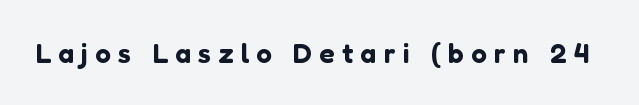
{"serif": "no", "italic": "no", "width": "normal", "stroke_contrast": "low", "x_height": "medium", "monospaced": "no", "underline": "no", "letter_spacing": "wide", "letter_spacing_em": 0.26, "glyph_px": 28}
